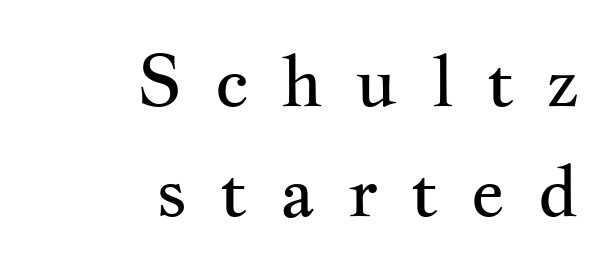
These lines sit exactly where default settings would place them. Each row of text sits above clean, open space. The letters advance in unequal steps, a hallmark of proportional type. Is there any slant? The stems are plumb. Where is the straight margin? On the right.
